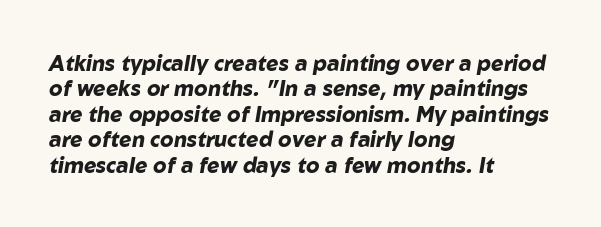
Q: Is the text bold? A: Yes.
Q: Is the text italic (slanted)? A: Yes, it leans right by about 10 degrees.
Q: Is the text underlined? A: No.
Q: How is the paragraph aligned? A: Left-aligned.
Q: Is the spacing between letters normal or unusually wide? A: Normal.
